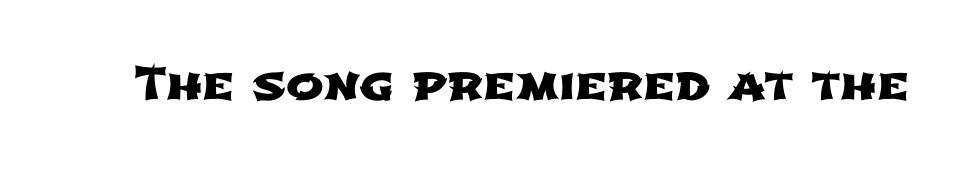
Q: Is the typeface a serif or a sans-serif typeface? A: Sans-serif.
Q: Is the text underlined? A: No.
Q: Is the spacing between letters normal or unusually wide? A: Normal.
Q: Width (condensed, normal, or wide)? A: Wide.
Q: Stroke contrast? A: Low.
Q: x-height? A: Medium.
Q: Monospaced? A: No.
